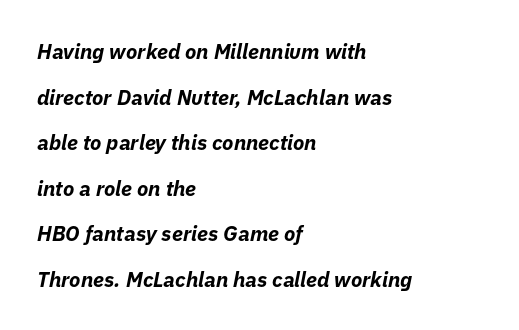
Q: Is the text bold? A: Yes.
Q: Is the text italic (slanted)? A: Yes, it leans right by about 11 degrees.
Q: Is the text underlined? A: No.
Q: How is the paragraph aligned? A: Left-aligned.
Q: Is the spacing between letters normal or unusually wide? A: Normal.
Q: Is the spacing between lines tight, normal or loose? A: Loose.
